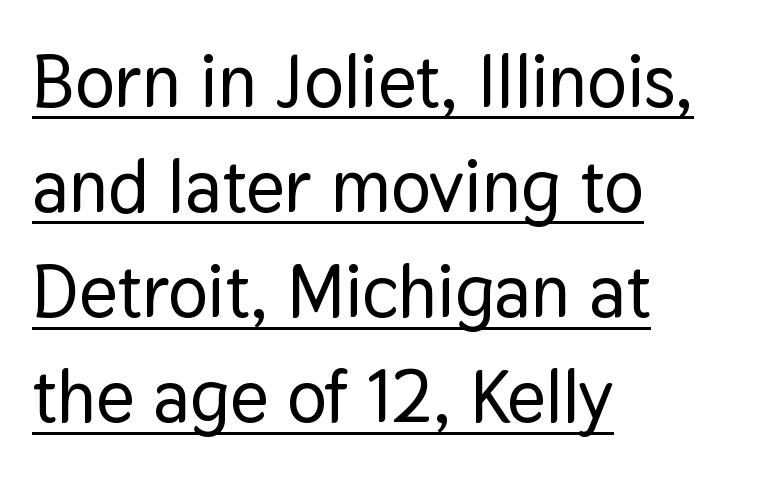
Reading down the column, the eye jumps a familiar distance to each next line. Unlike a traditional serif, this face leaves its strokes unadorned. The letters sit at their default tracking, neither squeezed nor spread. Proportional: the letters do not fall into vertical columns.
